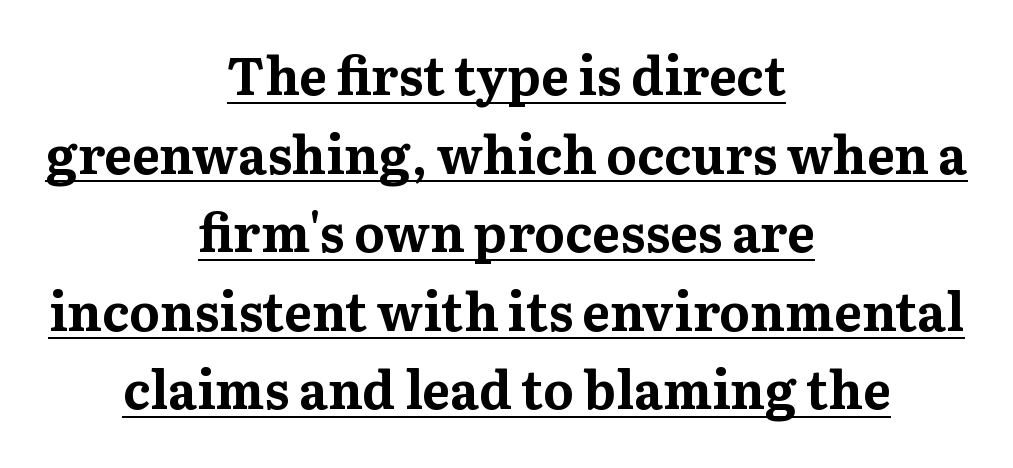
Q: Is the text bold? A: Yes.
Q: Is the text italic (slanted)? A: No, it is upright.
Q: Is the typeface a serif or a sans-serif typeface? A: Serif.
Q: Is the text underlined? A: Yes.
Q: How is the paragraph aligned? A: Centered.
Q: Is the spacing between letters normal or unusually wide? A: Normal.
Q: Is the spacing between lines tight, normal or loose? A: Normal.
Q: Width (condensed, normal, or wide)? A: Normal.
Q: Stroke contrast? A: Medium.
Q: x-height? A: Medium.
Q: Monospaced? A: No.
